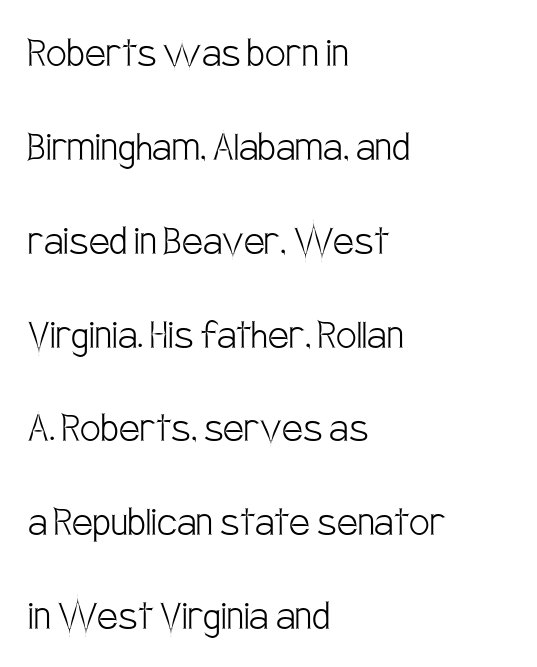
The rendering keeps characters at their native spacing. A classic flush-left, rag-right setting is used for this passage. The face looks like a standard text weight, possibly lighter. Type style note: lacks serifs. Type without underlining.
